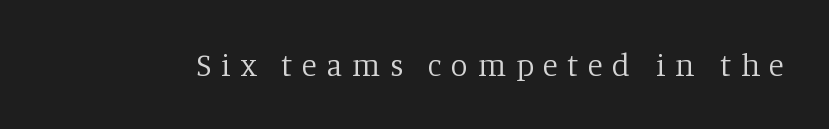
{"serif": "yes", "italic": "no", "bold": "no", "weight": "regular", "width": "normal", "stroke_contrast": "low", "x_height": "large", "monospaced": "no", "underline": "no", "letter_spacing": "wide", "letter_spacing_em": 0.31, "glyph_px": 31}
